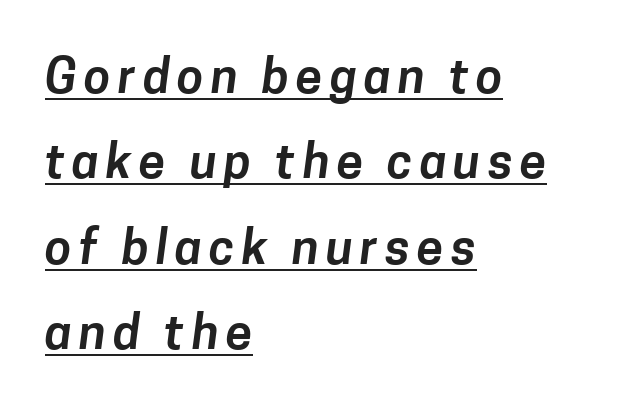
The image shows 48 px sans-serif type; set left-aligned, line spacing 1.78x, underlined; low stroke contrast and a medium x-height.
